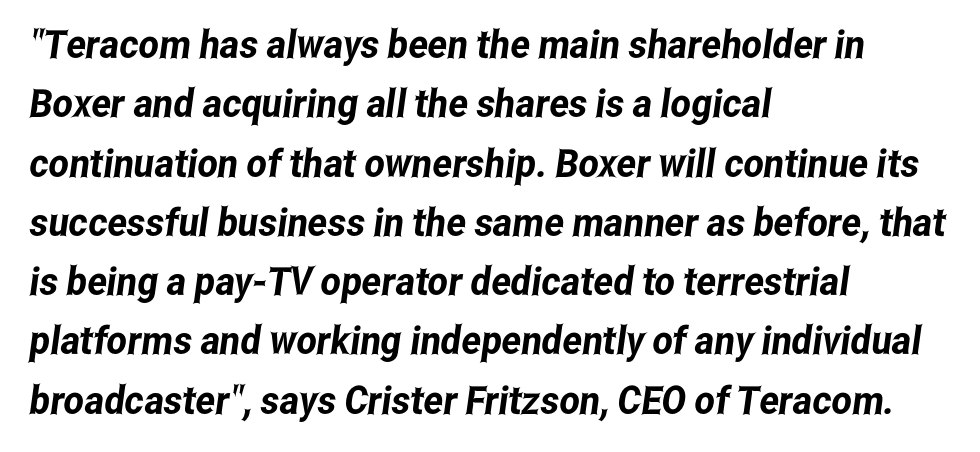
{"serif": "no", "width": "condensed", "stroke_contrast": "low", "x_height": "medium", "monospaced": "no", "underline": "no", "align": "left", "line_spacing": "normal", "line_spacing_ratio": 1.52, "letter_spacing": "normal", "letter_spacing_em": 0.0, "glyph_px": 39}
